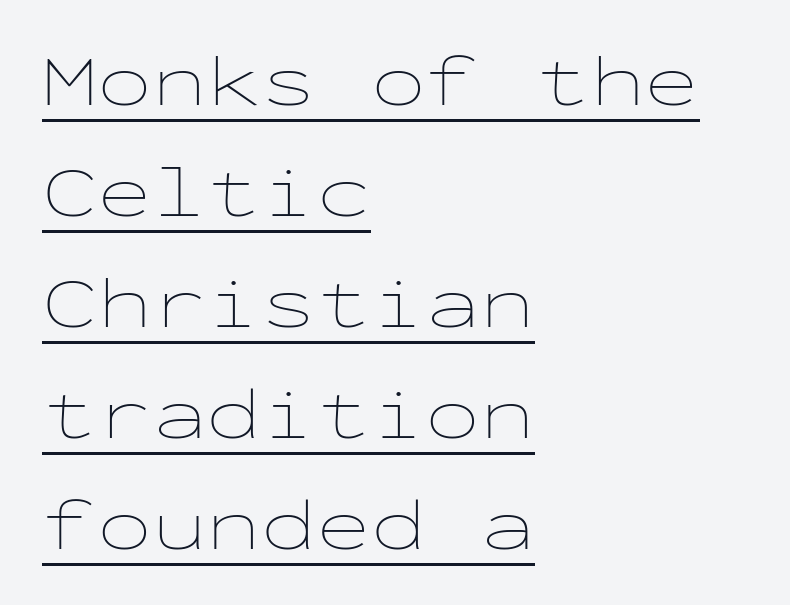
{"italic": "no", "bold": "no", "weight": "thin", "width": "wide", "stroke_contrast": "low", "x_height": "medium", "monospaced": "yes", "underline": "yes", "align": "left", "line_spacing": "normal", "line_spacing_ratio": 1.52, "letter_spacing": "normal", "letter_spacing_em": 0.0, "glyph_px": 73}
